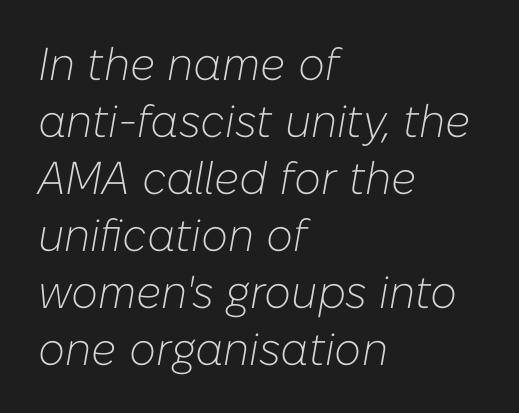
{"italic": "yes", "lean": "right", "slant_degrees": 10, "bold": "no", "weight": "light", "width": "normal", "stroke_contrast": "low", "x_height": "medium", "monospaced": "no", "underline": "no", "align": "left", "line_spacing_ratio": 1.24, "letter_spacing": "normal", "letter_spacing_em": 0.0, "glyph_px": 46}
